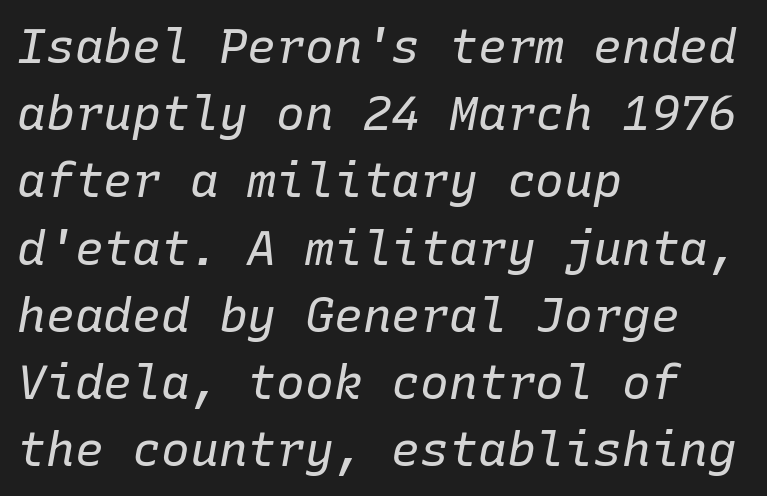
Heaviness? Minimal to ordinary, like unemphasized prose. The whole block is typeset with a tilt. A typesetter would call this monospace, since all characters share one set width. Plain, unruled lines of type. The rendering keeps characters at their native spacing.
